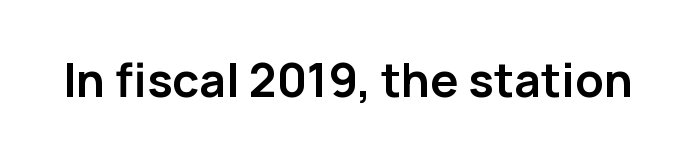
Q: Is the text bold? A: Yes.
Q: Is the text italic (slanted)? A: No, it is upright.
Q: Is the typeface a serif or a sans-serif typeface? A: Sans-serif.
Q: Is the text underlined? A: No.
Q: Is the spacing between letters normal or unusually wide? A: Normal.
Q: Width (condensed, normal, or wide)? A: Normal.
Q: Stroke contrast? A: Low.
Q: x-height? A: Medium.
Q: Monospaced? A: No.
